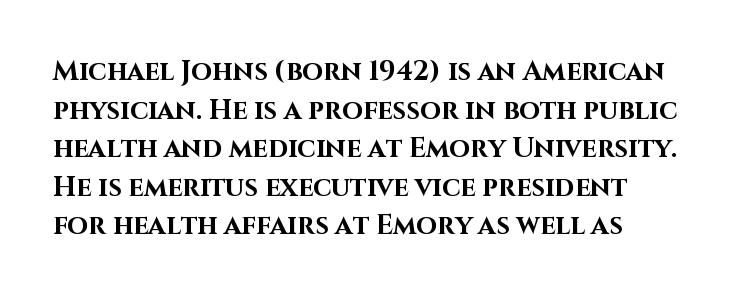
{"italic": "no", "bold": "yes", "underline": "no", "line_spacing": "normal", "line_spacing_ratio": 1.43, "letter_spacing": "normal", "letter_spacing_em": 0.0, "glyph_px": 27}
